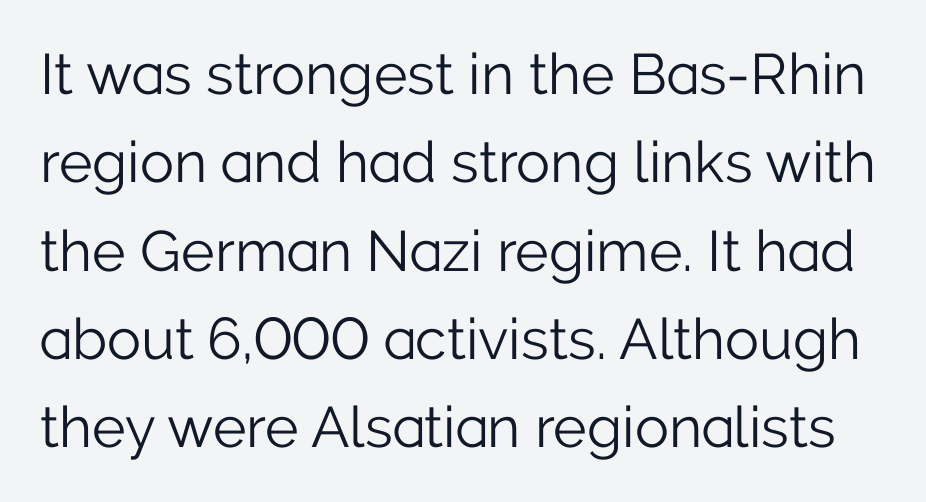
{"serif": "no", "italic": "no", "bold": "no", "weight": "light", "width": "normal", "stroke_contrast": "low", "x_height": "medium", "monospaced": "no", "underline": "no", "line_spacing": "normal", "line_spacing_ratio": 1.55, "letter_spacing": "normal", "letter_spacing_em": 0.0, "glyph_px": 57}
